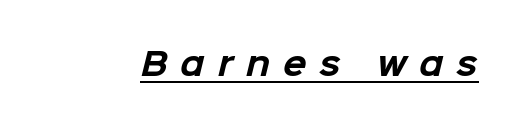
Q: Is the text bold? A: Yes.
Q: Is the typeface a serif or a sans-serif typeface? A: Sans-serif.
Q: Is the text underlined? A: Yes.
Q: Is the spacing between letters normal or unusually wide? A: Unusually wide.
Q: Width (condensed, normal, or wide)? A: Normal.
Q: Stroke contrast? A: Low.
Q: x-height? A: Medium.
Q: Monospaced? A: No.
